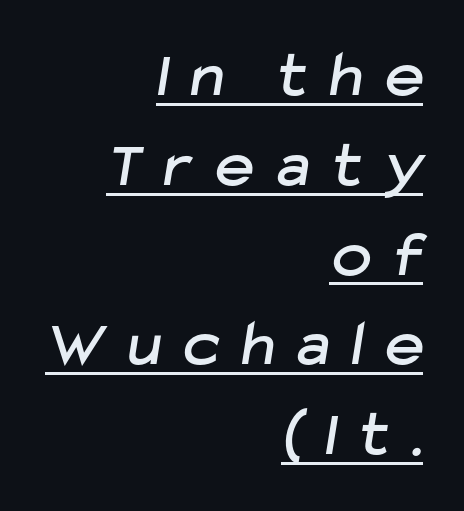
The image shows 66 px sans-serif type; set right-aligned, normal line spacing (1.36x), unusually wide letter spacing (+0.35 em), underlined; low stroke contrast and a medium x-height.
